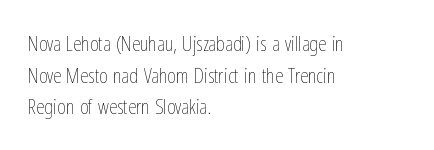
{"italic": "no", "bold": "no", "underline": "no", "align": "left", "line_spacing": "normal", "line_spacing_ratio": 1.51, "letter_spacing": "normal", "letter_spacing_em": 0.0, "glyph_px": 21}
